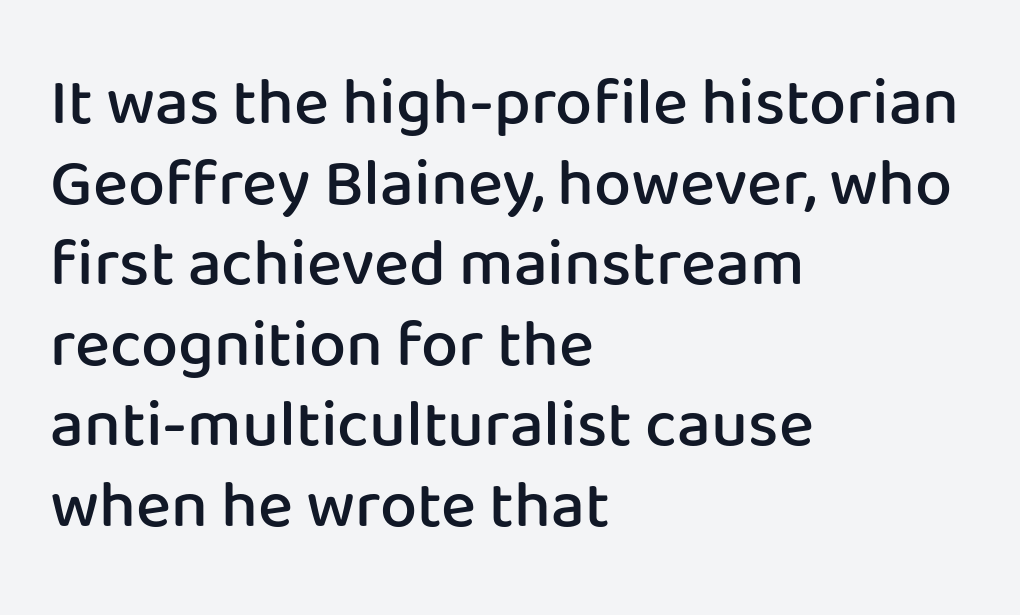
Varying glyph widths throughout — classic text-font behaviour. Nothing sits at the stroke ends, so this counts as sans-serif. The paragraph shown leans on its left margin. No extra tracking has been applied to these lines. Each glyph is drawn with semibold strokes, heavier than normal yet not fully bold.
